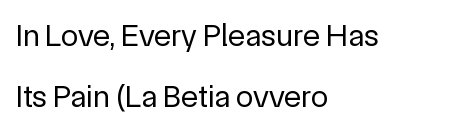
The image shows 32 px regular-weight sans-serif type, upright; set left-aligned, loose line spacing (1.9x), normal letter spacing, not underlined; a medium x-height.
